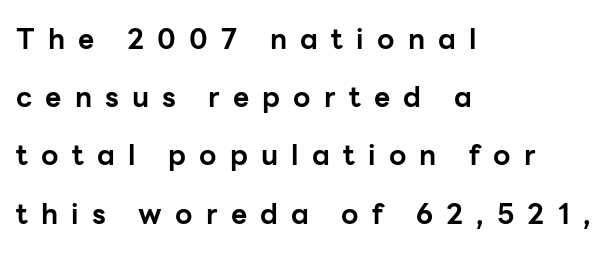
Chunky letters — that's bold for sure. Style check: upright. All the whitespace from short lines collects on the right. The leading is generous, giving the passage an open texture.
